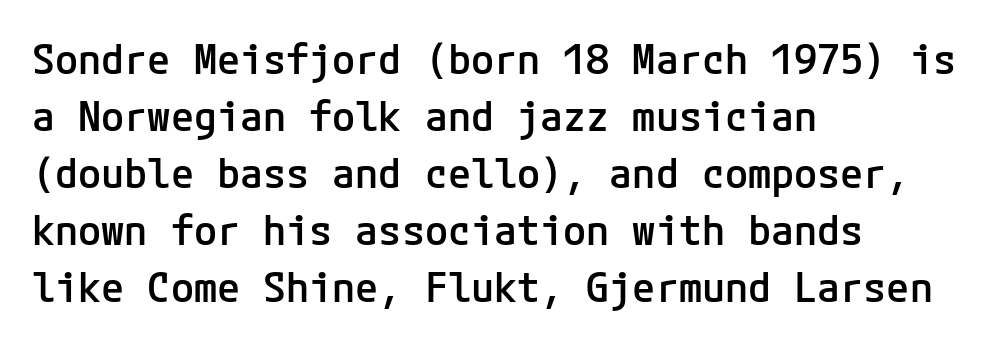
Q: Is the text bold? A: Semi-bold.
Q: Is the text italic (slanted)? A: No, it is upright.
Q: Is the typeface a serif or a sans-serif typeface? A: Sans-serif.
Q: Is the text underlined? A: No.
Q: How is the paragraph aligned? A: Left-aligned.
Q: Is the spacing between letters normal or unusually wide? A: Normal.
Q: Is the spacing between lines tight, normal or loose? A: Normal.
Q: Width (condensed, normal, or wide)? A: Normal.
Q: Stroke contrast? A: Low.
Q: x-height? A: Medium.
